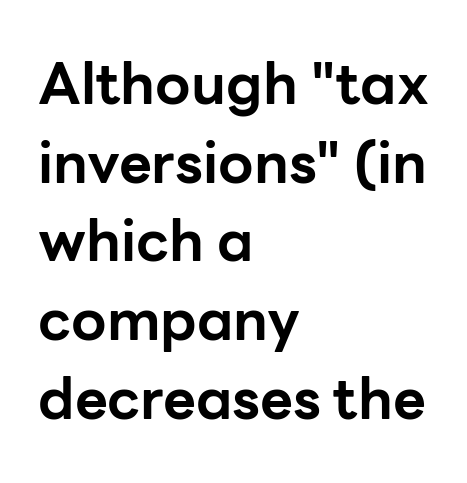
Decoration check: the copy has no underline. Baseline-to-baseline distance is the conventional proportion of letter height. The lines in this sample share a left origin and differ only in where they stop. Do the letters lean? They stand straight. Spacing between characters is what you'd get straight out of the box. Character widths vary here, with narrow letters taking less room than wide ones.
